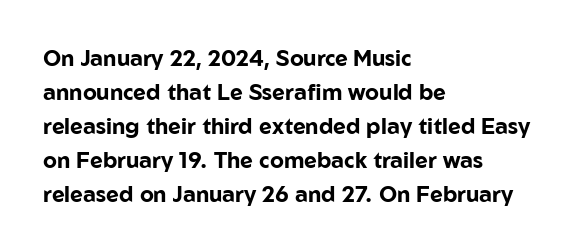
{"italic": "no", "bold": "yes", "underline": "no", "align": "left", "line_spacing": "normal", "line_spacing_ratio": 1.55, "letter_spacing": "normal", "letter_spacing_em": 0.0, "glyph_px": 22}
